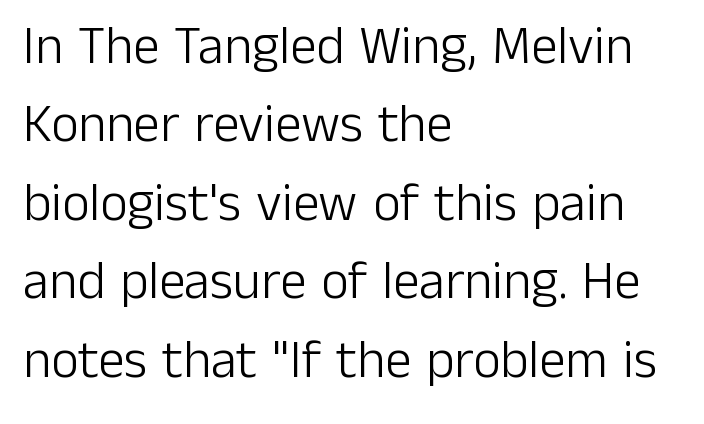
Q: Is the text bold? A: No.
Q: Is the text italic (slanted)? A: No, it is upright.
Q: Is the typeface a serif or a sans-serif typeface? A: Sans-serif.
Q: Is the text underlined? A: No.
Q: How is the paragraph aligned? A: Left-aligned.
Q: Is the spacing between letters normal or unusually wide? A: Normal.
Q: Is the spacing between lines tight, normal or loose? A: Normal.
Q: Width (condensed, normal, or wide)? A: Normal.
Q: Stroke contrast? A: Low.
Q: x-height? A: Medium.
Q: Monospaced? A: No.
